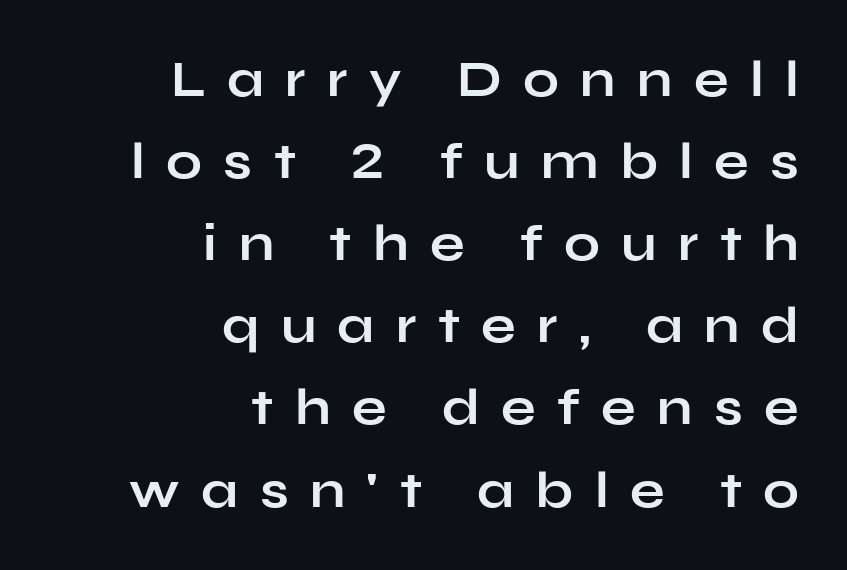
The image shows 51 px bold, wide sans-serif type, upright; set right-aligned, normal line spacing (1.61x), unusually wide letter spacing (+0.42 em), not underlined; low stroke contrast and a medium x-height.
